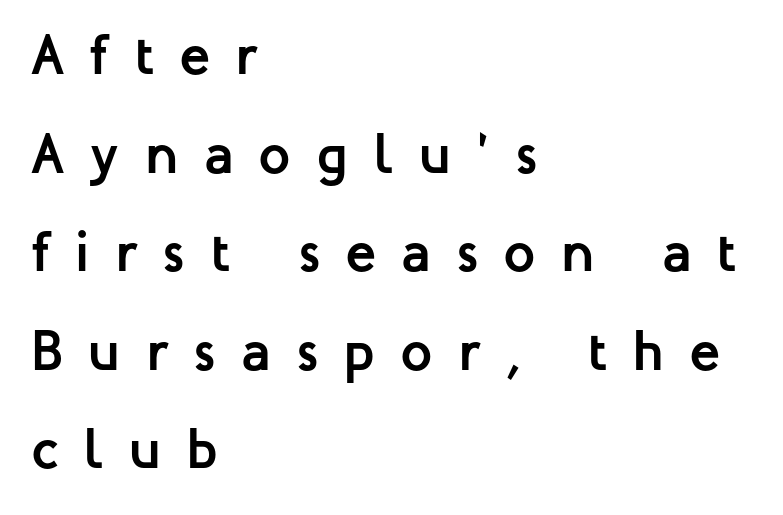
Quick note: not italic, upright. A typesetter would call this proportional, since set widths differ per character. The characters look thick and weighty, a clear bold. A student would call this left alignment; a typographer would say flush left, rag right. Students, note that the glyphs here are deliberately spaced far apart. A clean baseline with only descenders dipping below it.
